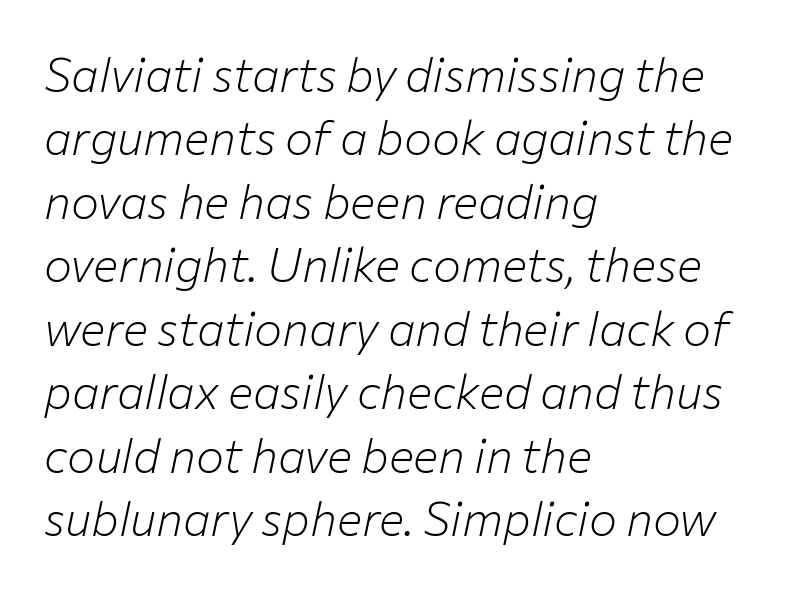
Q: Is the text bold? A: No.
Q: Is the text italic (slanted)? A: Yes, it leans right by about 12 degrees.
Q: Is the text underlined? A: No.
Q: How is the paragraph aligned? A: Left-aligned.
Q: Is the spacing between letters normal or unusually wide? A: Normal.
Q: Is the spacing between lines tight, normal or loose? A: Normal.
Q: Width (condensed, normal, or wide)? A: Normal.
Q: Stroke contrast? A: Low.
Q: x-height? A: Medium.
Q: Monospaced? A: No.
